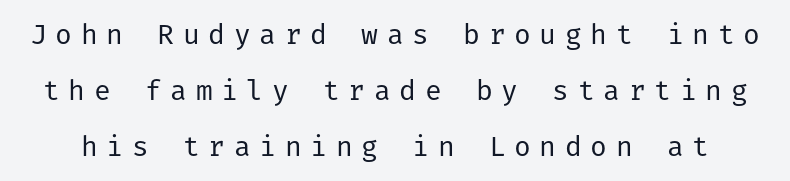
The image shows 28 px regular-weight sans-serif type, upright; set loose line spacing (2.0x), unusually wide letter spacing (+0.31 em), not underlined; low stroke contrast and a medium x-height.
